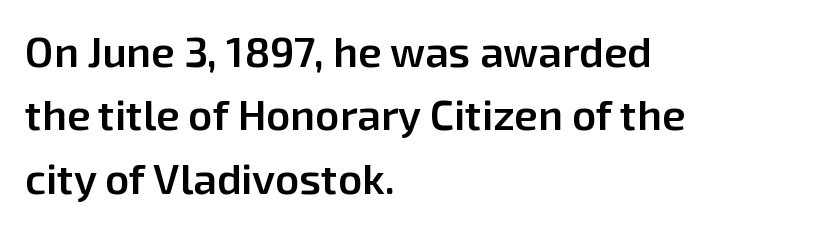
{"serif": "no", "italic": "no", "bold": "semi", "weight": "semibold", "width": "normal", "stroke_contrast": "low", "x_height": "medium", "monospaced": "no", "underline": "no", "align": "left", "line_spacing": "normal", "line_spacing_ratio": 1.51, "letter_spacing": "normal", "letter_spacing_em": 0.0, "glyph_px": 42}
